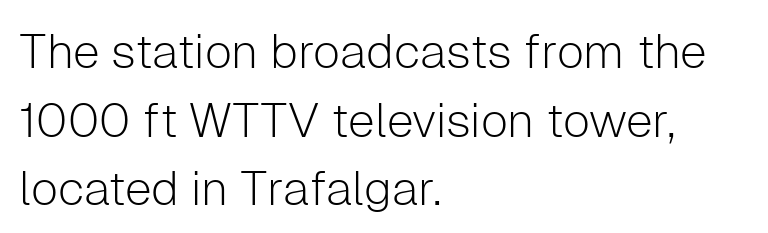
You could not count columns in this text — the font is proportionally spaced. Inter-character spacing is left at the font's built-in metrics. When letters stand straight like this, we call the style roman or upright. Descenders hang freely into open space. Nope, no serifs anywhere on these letters.
